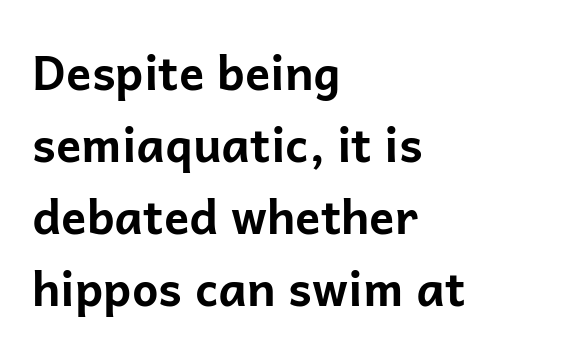
The image shows 47 px bold sans-serif type, upright; set left-aligned, normal line spacing (1.53x), normal letter spacing, not underlined; low stroke contrast and a medium x-height.
